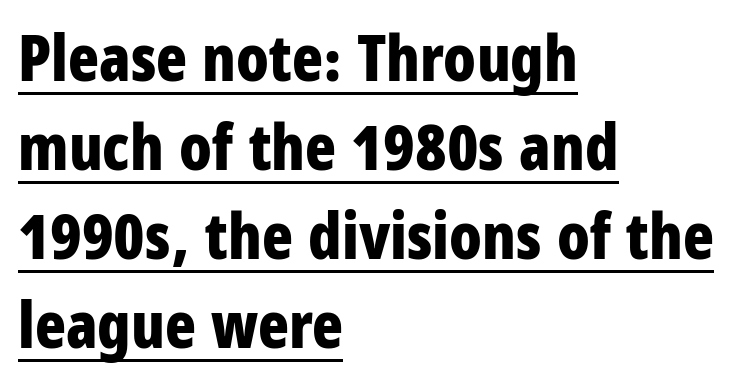
Q: Is the text bold? A: Yes.
Q: Is the text italic (slanted)? A: No, it is upright.
Q: Is the typeface a serif or a sans-serif typeface? A: Sans-serif.
Q: Is the text underlined? A: Yes.
Q: How is the paragraph aligned? A: Left-aligned.
Q: Is the spacing between letters normal or unusually wide? A: Normal.
Q: Is the spacing between lines tight, normal or loose? A: Normal.
Q: Width (condensed, normal, or wide)? A: Condensed.
Q: Stroke contrast? A: Low.
Q: x-height? A: Large.
Q: Monospaced? A: No.
